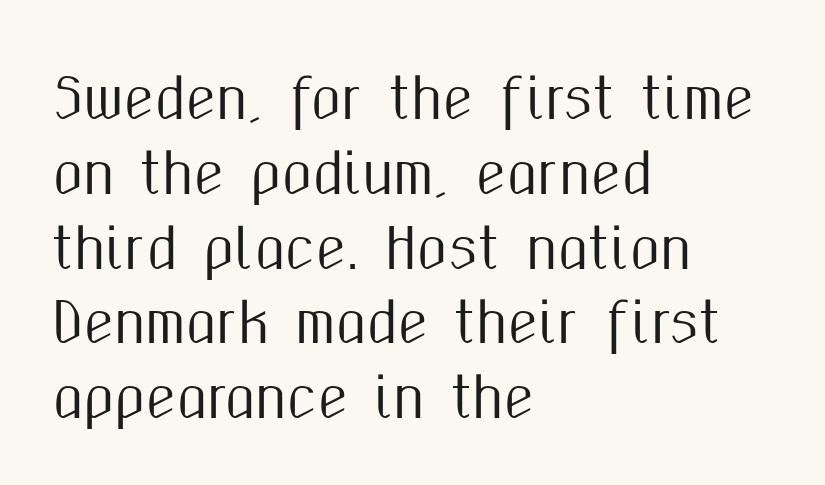
The image shows 55 px condensed sans-serif type, upright; set left-aligned, normal line spacing (1.36x), normal letter spacing, not underlined; medium stroke contrast and a medium x-height.
